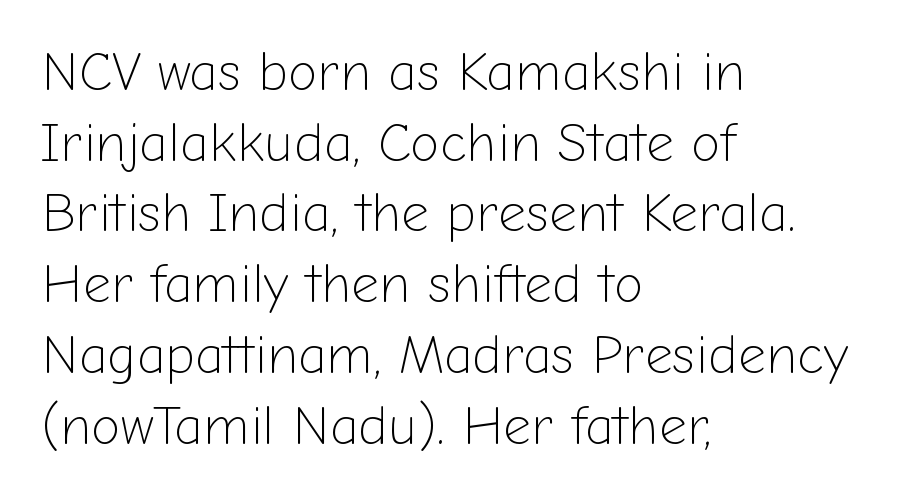
The image shows 54 px light sans-serif type, upright; set left-aligned, normal line spacing (1.31x), normal letter spacing, not underlined; low stroke contrast and a medium x-height.
